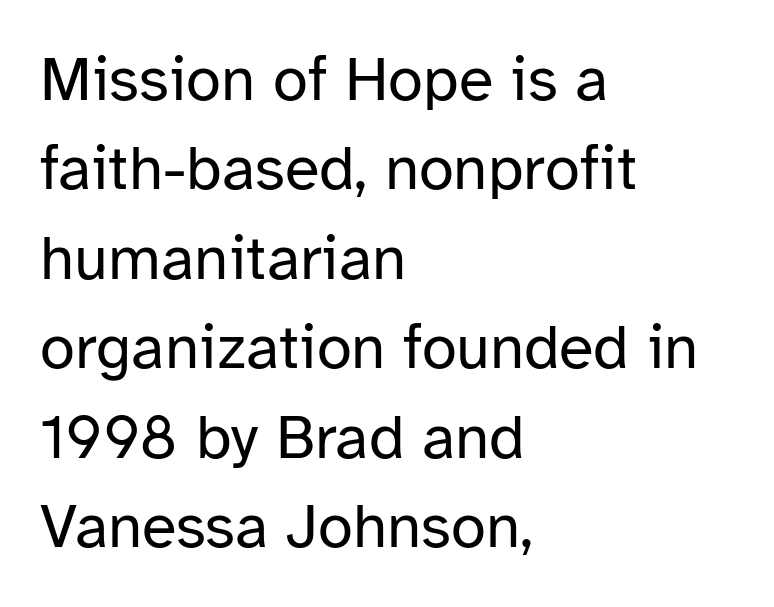
The image shows 63 px regular-weight sans-serif type, upright; set left-aligned, normal line spacing (1.42x), normal letter spacing, not underlined; low stroke contrast and a medium x-height.
